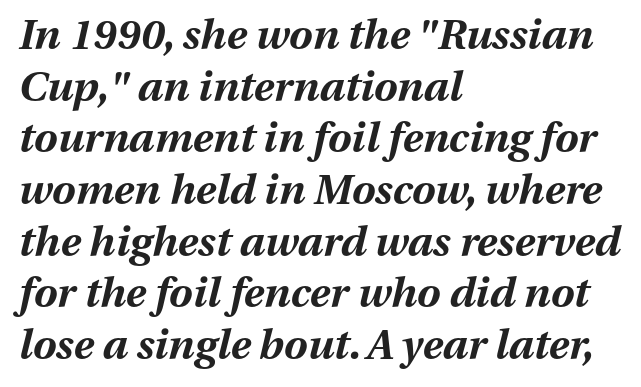
Q: Is the text bold? A: Yes.
Q: Is the text italic (slanted)? A: Yes, it leans right by about 13 degrees.
Q: Is the text underlined? A: No.
Q: How is the paragraph aligned? A: Left-aligned.
Q: Is the spacing between letters normal or unusually wide? A: Normal.
Q: Width (condensed, normal, or wide)? A: Normal.
Q: Stroke contrast? A: Medium.
Q: x-height? A: Medium.
Q: Monospaced? A: No.
